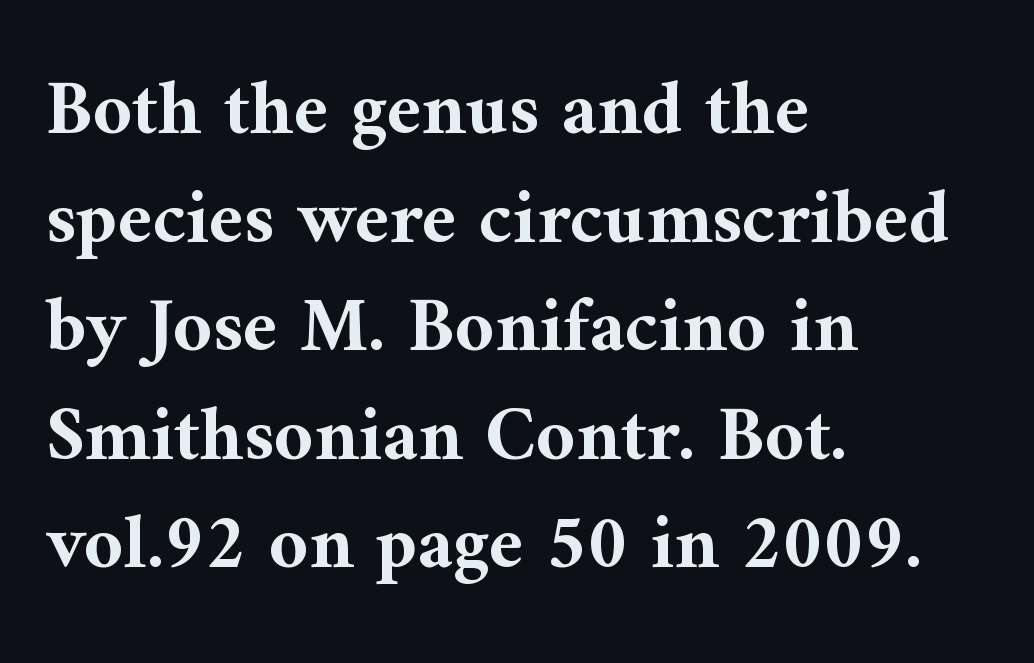
Vertically, the passage feels balanced, rows spaced as you'd expect. A dark, heavy texture on the line: the type is bold. The lettering stays uniformly vertical, giving the passage a roman look. To sum up the face: it has serifs. Casual observation: everything's shoved over to the left.
